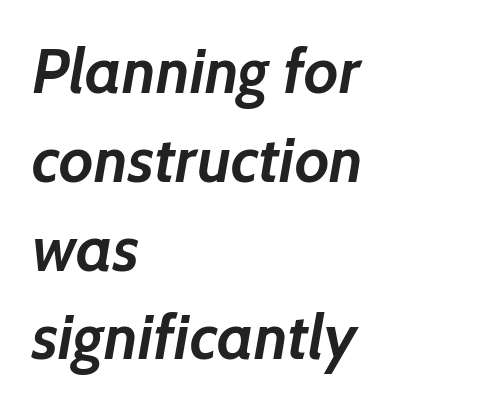
Q: Is the text bold? A: Yes.
Q: Is the typeface a serif or a sans-serif typeface? A: Sans-serif.
Q: Is the text underlined? A: No.
Q: How is the paragraph aligned? A: Left-aligned.
Q: Is the spacing between letters normal or unusually wide? A: Normal.
Q: Is the spacing between lines tight, normal or loose? A: Normal.
Q: Width (condensed, normal, or wide)? A: Normal.
Q: Stroke contrast? A: Low.
Q: x-height? A: Medium.
Q: Monospaced? A: No.
